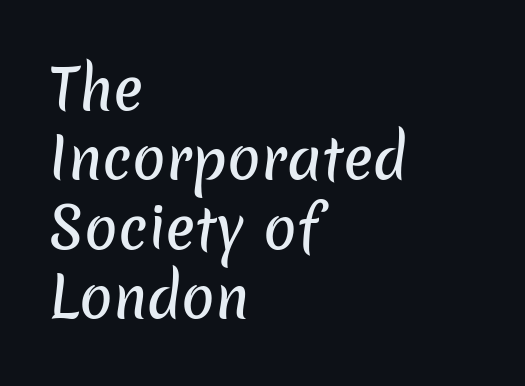
{"serif": "no", "width": "normal", "stroke_contrast": "low", "x_height": "medium", "monospaced": "no", "underline": "no", "align": "left", "line_spacing": "normal", "line_spacing_ratio": 1.26, "letter_spacing": "normal", "letter_spacing_em": 0.0, "glyph_px": 55}
